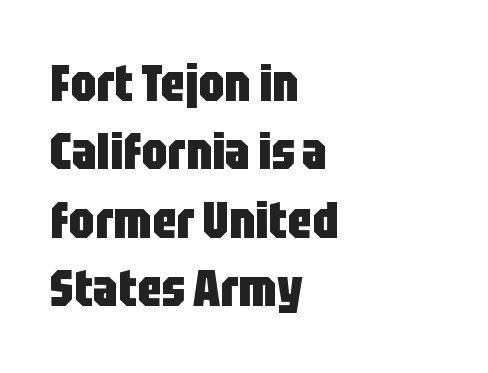
The image shows 51 px heavy, condensed sans-serif type, upright; set left-aligned, normal line spacing (1.34x), normal letter spacing, not underlined; low stroke contrast and a large x-height.
